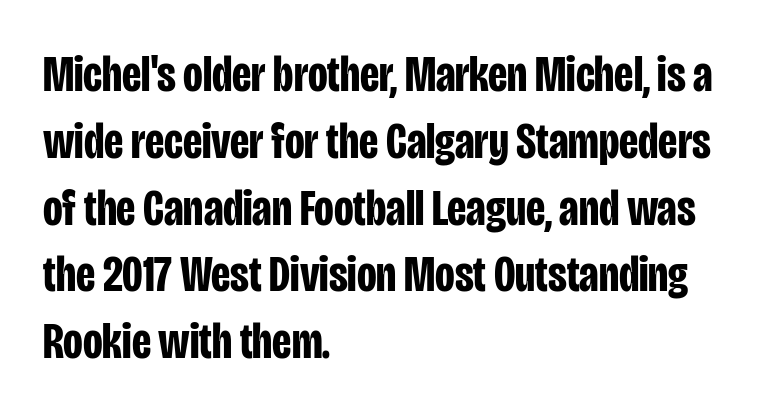
Short and long lines alike share a common starting point at left. Looks like regular typesetting: each glyph gets only the width it needs. Just letters on the line, the space beneath them empty. Evenly set lines give the paragraph a standard silhouette. Rendered with straight, roman letterforms. The passage shown has conventional tracking throughout.
